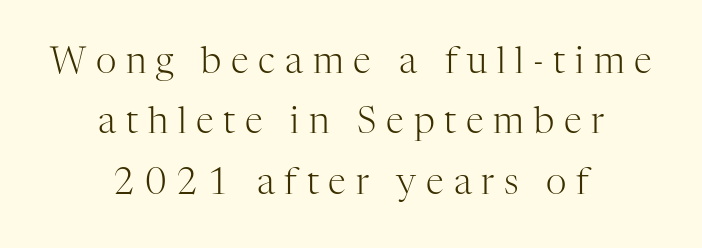
Q: Is the text bold? A: No.
Q: Is the text italic (slanted)? A: No, it is upright.
Q: Is the typeface a serif or a sans-serif typeface? A: Serif.
Q: Is the text underlined? A: No.
Q: How is the paragraph aligned? A: Centered.
Q: Is the spacing between letters normal or unusually wide? A: Unusually wide.
Q: Is the spacing between lines tight, normal or loose? A: Normal.
Q: Width (condensed, normal, or wide)? A: Normal.
Q: Stroke contrast? A: High.
Q: x-height? A: Medium.
Q: Monospaced? A: No.
